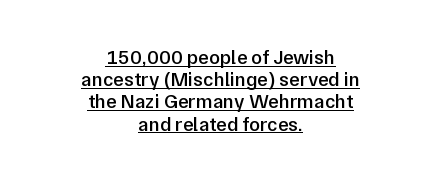
The specimen includes a rule beneath the text block's lines. Leading is clearly below the norm, producing a dense column. Ascenders rise straight up at ninety degrees. Typographic density is moderately raised because the face is semibold. Observe the ordinary spacing: letters are neighbours, not strangers.
